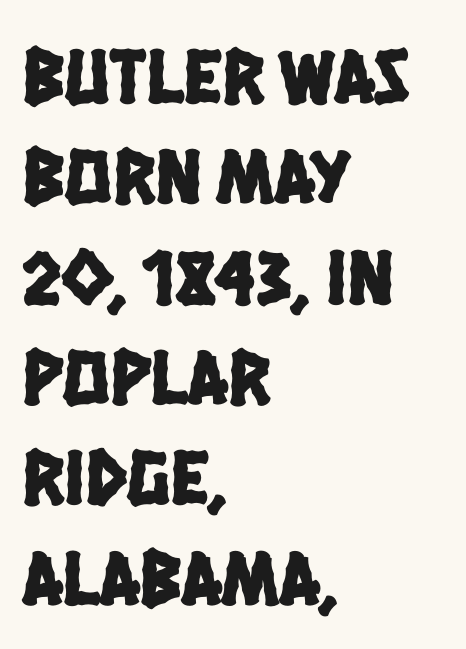
Q: Is the typeface a serif or a sans-serif typeface? A: Sans-serif.
Q: Is the text underlined? A: No.
Q: How is the paragraph aligned? A: Left-aligned.
Q: Is the spacing between letters normal or unusually wide? A: Normal.
Q: Is the spacing between lines tight, normal or loose? A: Normal.
Q: Width (condensed, normal, or wide)? A: Condensed.
Q: Stroke contrast? A: Low.
Q: x-height? A: Large.
Q: Monospaced? A: No.
